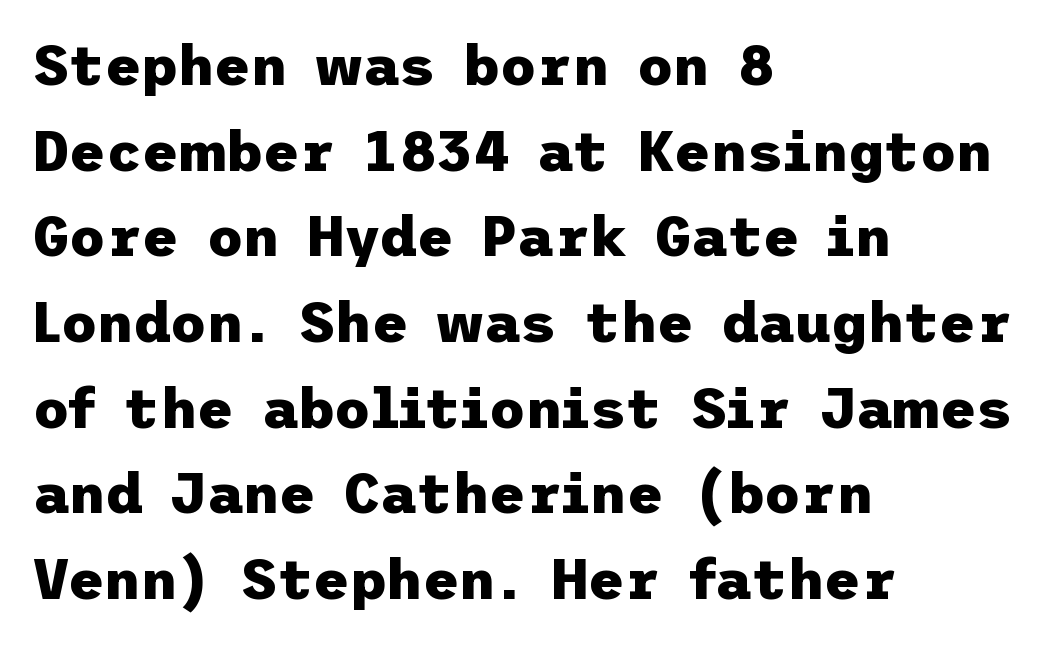
{"serif": "no", "italic": "no", "bold": "yes", "weight": "heavy", "width": "normal", "stroke_contrast": "low", "x_height": "medium", "underline": "no", "align": "left", "line_spacing": "normal", "line_spacing_ratio": 1.53, "letter_spacing": "normal", "letter_spacing_em": 0.0, "glyph_px": 56}
